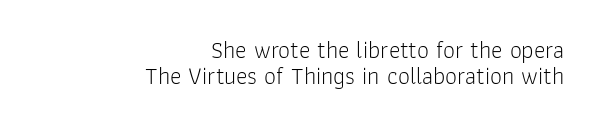
{"italic": "no", "bold": "no", "underline": "no", "align": "right", "line_spacing": "tight", "line_spacing_ratio": 1.1, "letter_spacing": "normal", "letter_spacing_em": 0.0, "glyph_px": 24}
